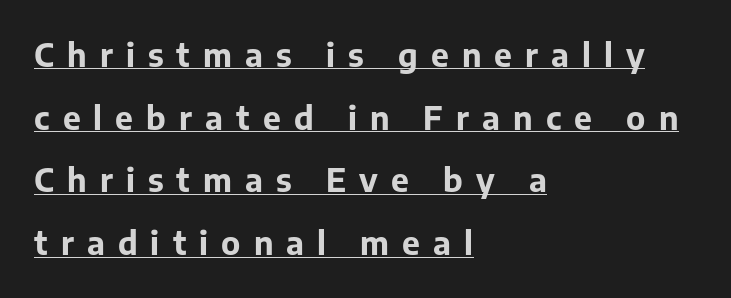
These lines are rendered in a variable-pitch font. A typesetter would mark this as roman, not italic. What decoration does the sample have? An underline. The rendering uses a large line-height, opening up the rows. Check where the strokes stop: nothing finishes them off — pure sans.
